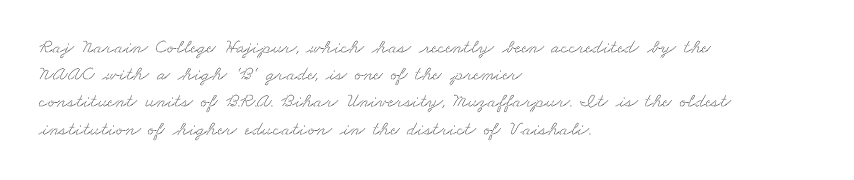
The image shows 20 px text type; set left-aligned, normal line spacing (1.36x), normal letter spacing, not underlined.
